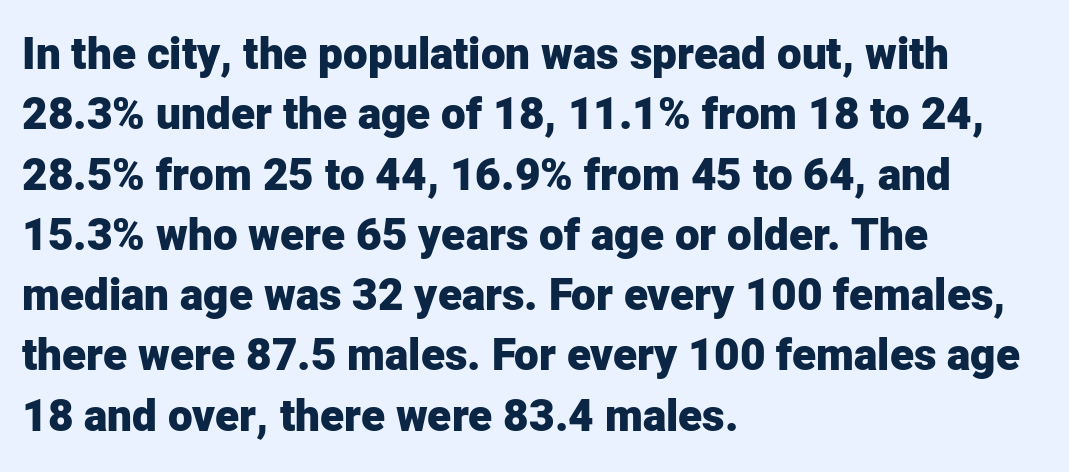
{"serif": "no", "italic": "no", "bold": "yes", "weight": "heavy", "width": "normal", "stroke_contrast": "low", "x_height": "medium", "monospaced": "no", "underline": "no", "align": "left", "line_spacing": "normal", "line_spacing_ratio": 1.37, "letter_spacing": "normal", "letter_spacing_em": 0.0, "glyph_px": 44}
